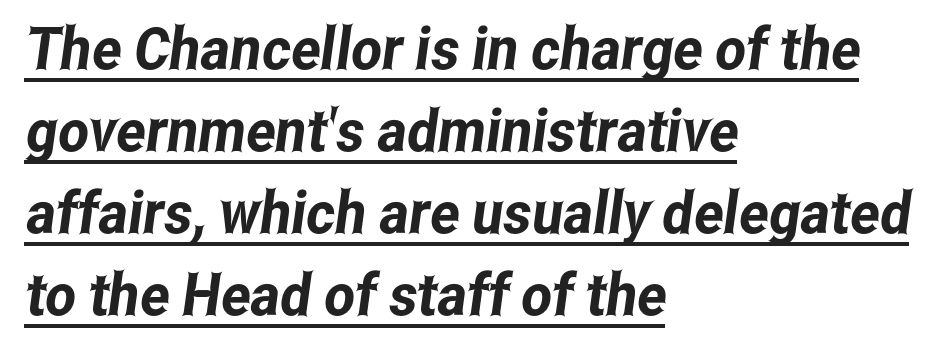
Q: Is the typeface a serif or a sans-serif typeface? A: Sans-serif.
Q: Is the text underlined? A: Yes.
Q: How is the paragraph aligned? A: Left-aligned.
Q: Is the spacing between letters normal or unusually wide? A: Normal.
Q: Is the spacing between lines tight, normal or loose? A: Normal.
Q: Width (condensed, normal, or wide)? A: Condensed.
Q: Stroke contrast? A: Low.
Q: x-height? A: Medium.
Q: Monospaced? A: No.
